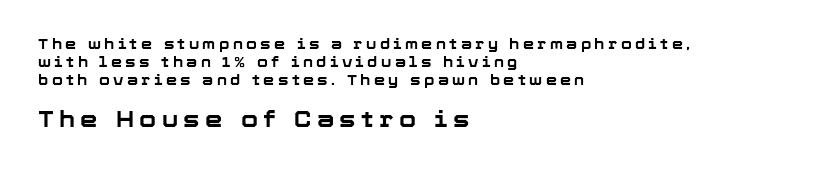
The image shows 22 px bold type, upright; set left-aligned, normal line spacing (1.3x), unusually wide letter spacing (+0.24 em), not underlined; the second (bottom) block is 1.57x larger.
